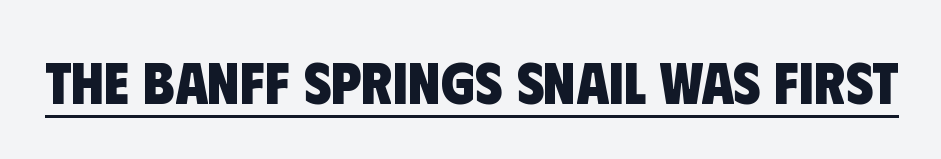
The image shows 59 px heavy, condensed sans-serif type; set normal letter spacing, underlined; low stroke contrast and a large x-height.
